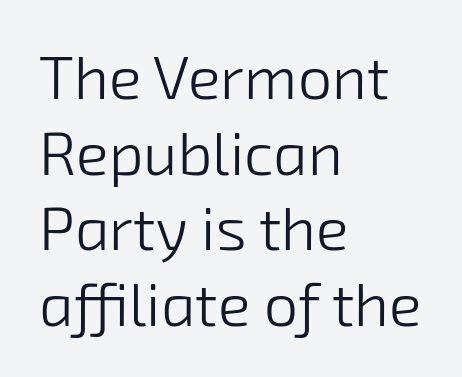
Q: Is the text bold? A: No.
Q: Is the typeface a serif or a sans-serif typeface? A: Sans-serif.
Q: Is the text underlined? A: No.
Q: How is the paragraph aligned? A: Left-aligned.
Q: Is the spacing between letters normal or unusually wide? A: Normal.
Q: Width (condensed, normal, or wide)? A: Normal.
Q: Stroke contrast? A: Low.
Q: x-height? A: Medium.
Q: Monospaced? A: No.
